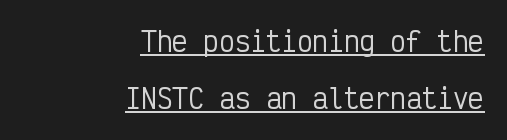
Q: Is the text italic (slanted)? A: No, it is upright.
Q: Is the text underlined? A: Yes.
Q: How is the paragraph aligned? A: Right-aligned.
Q: Is the spacing between letters normal or unusually wide? A: Normal.
Q: Is the spacing between lines tight, normal or loose? A: Loose.
